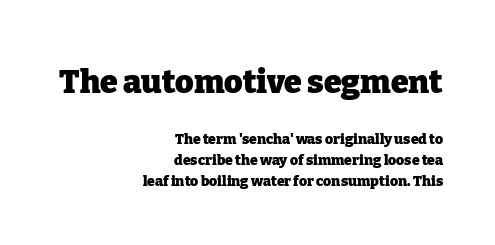
The image shows 32 px heavy serif type, upright; set right-aligned, normal line spacing (1.51x), normal letter spacing, not underlined; the first (top) block is 2.29x larger; low stroke contrast and a medium x-height.
